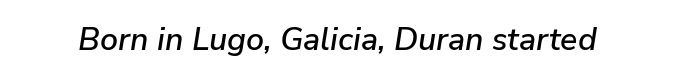
The image shows 32 px text type, italic (leaning right); set normal letter spacing, not underlined; low stroke contrast and a medium x-height.
